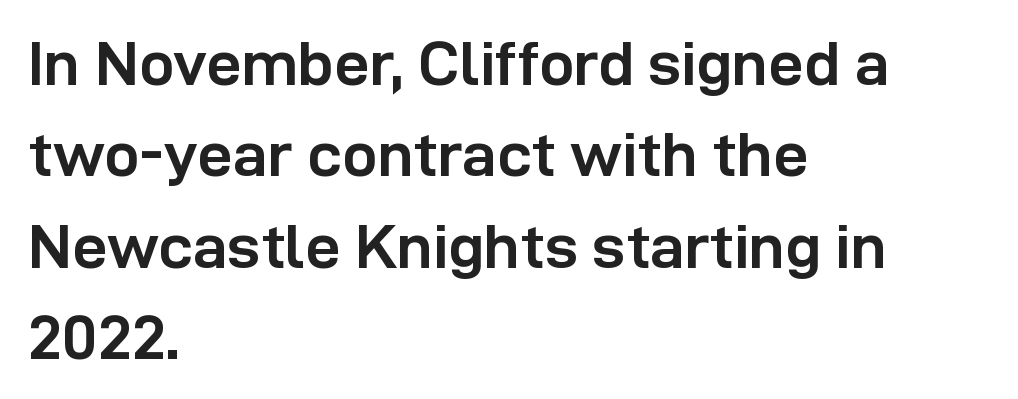
Q: Is the text bold? A: Yes.
Q: Is the text italic (slanted)? A: No, it is upright.
Q: Is the typeface a serif or a sans-serif typeface? A: Sans-serif.
Q: Is the text underlined? A: No.
Q: How is the paragraph aligned? A: Left-aligned.
Q: Is the spacing between letters normal or unusually wide? A: Normal.
Q: Is the spacing between lines tight, normal or loose? A: Normal.
Q: Width (condensed, normal, or wide)? A: Normal.
Q: Stroke contrast? A: Low.
Q: x-height? A: Medium.
Q: Monospaced? A: No.
